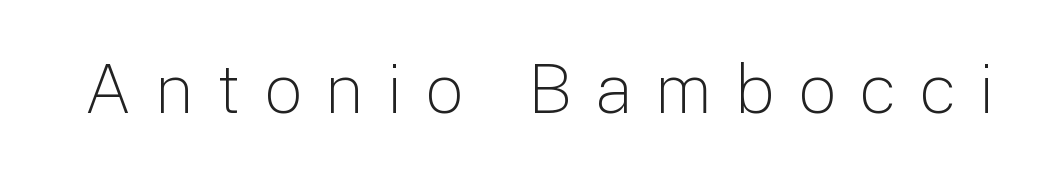
Weight: in the light-to-regular range. Typographically, this falls in the sans-serif category. Rule under the text: the space is simply empty. The typography opts for an upright posture over an oblique one. Here the glyphs are tracked loosely, breaking word shapes into spaced letters.
